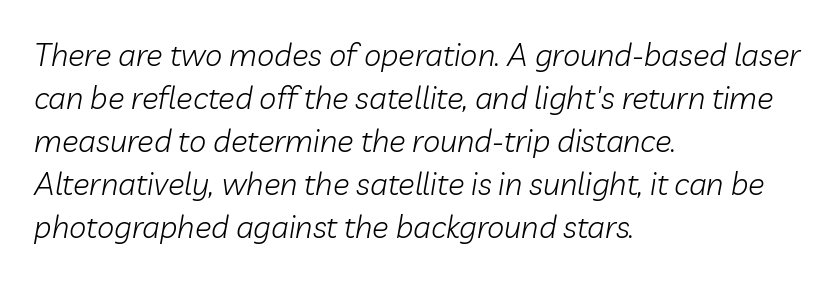
Q: Is the text bold? A: No.
Q: Is the text italic (slanted)? A: Yes, it leans right by about 10 degrees.
Q: Is the text underlined? A: No.
Q: How is the paragraph aligned? A: Left-aligned.
Q: Is the spacing between letters normal or unusually wide? A: Normal.
Q: Is the spacing between lines tight, normal or loose? A: Normal.
Q: Width (condensed, normal, or wide)? A: Normal.
Q: Stroke contrast? A: Low.
Q: x-height? A: Medium.
Q: Monospaced? A: No.
